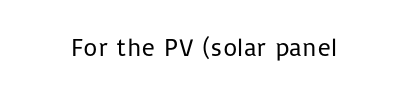
The rendering keeps characters at their native spacing. The font sits on the lighter half of the weight spectrum, regular included. Quick note: underline off. Is there any slant? The stems are plumb.
